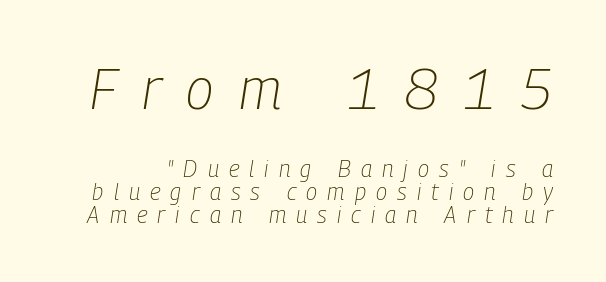
Q: Is the text bold? A: No.
Q: Is the text italic (slanted)? A: Yes, it leans right by about 9 degrees.
Q: Is the text underlined? A: No.
Q: Is the spacing between letters normal or unusually wide? A: Unusually wide.
Q: Is the spacing between lines tight, normal or loose? A: Tight.
Q: Which block of text is set in a larger size, the first (top) or the second (bottom)? A: The first (top) one.
Q: Width (condensed, normal, or wide)? A: Condensed.
Q: Stroke contrast? A: Low.
Q: x-height? A: Medium.
Q: Monospaced? A: No.
